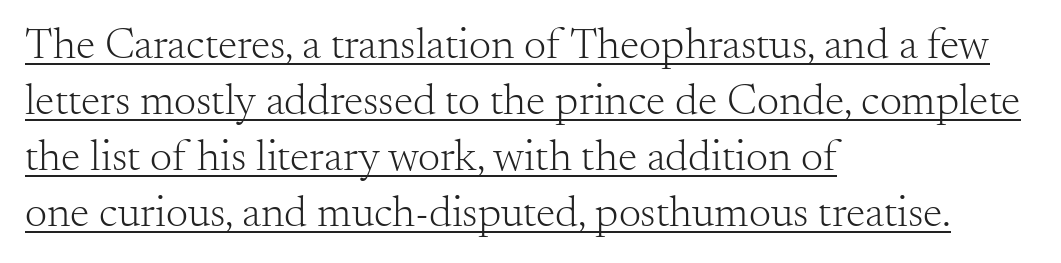
{"serif": "yes", "italic": "no", "bold": "no", "weight": "light", "width": "normal", "stroke_contrast": "medium", "x_height": "small", "monospaced": "no", "underline": "yes", "align": "left", "line_spacing": "normal", "line_spacing_ratio": 1.27, "letter_spacing": "normal", "letter_spacing_em": 0.0, "glyph_px": 44}
